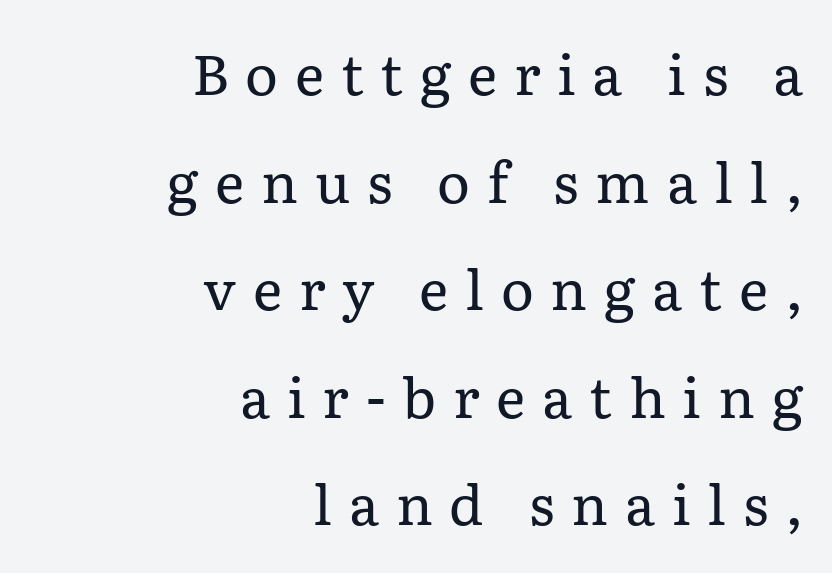
Q: Is the text bold? A: No.
Q: Is the text italic (slanted)? A: No, it is upright.
Q: Is the typeface a serif or a sans-serif typeface? A: Serif.
Q: Is the text underlined? A: No.
Q: How is the paragraph aligned? A: Right-aligned.
Q: Is the spacing between letters normal or unusually wide? A: Unusually wide.
Q: Is the spacing between lines tight, normal or loose? A: Loose.
Q: Width (condensed, normal, or wide)? A: Normal.
Q: Stroke contrast? A: Low.
Q: x-height? A: Medium.
Q: Monospaced? A: No.
